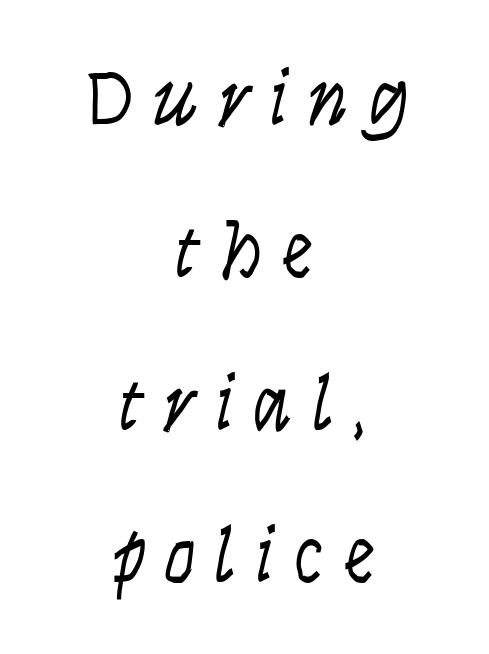
The image shows 79 px light, condensed type, italic (leaning right); set centered, loose line spacing (1.93x), unusually wide letter spacing (+0.25 em), not underlined; low stroke contrast and a large x-height.
